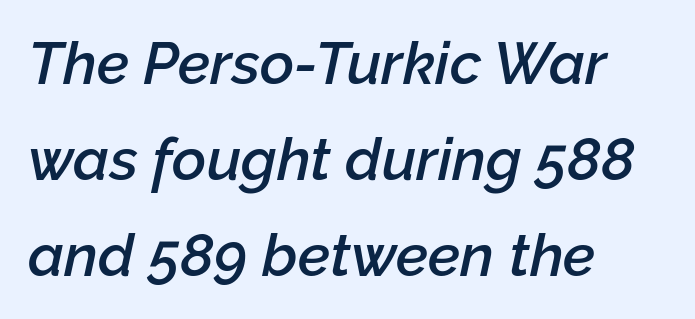
Q: Is the text bold? A: Semi-bold.
Q: Is the text italic (slanted)? A: Yes, it leans right by about 12 degrees.
Q: Is the text underlined? A: No.
Q: How is the paragraph aligned? A: Left-aligned.
Q: Is the spacing between letters normal or unusually wide? A: Normal.
Q: Is the spacing between lines tight, normal or loose? A: Normal.
Q: Width (condensed, normal, or wide)? A: Normal.
Q: Stroke contrast? A: Low.
Q: x-height? A: Medium.
Q: Monospaced? A: No.
